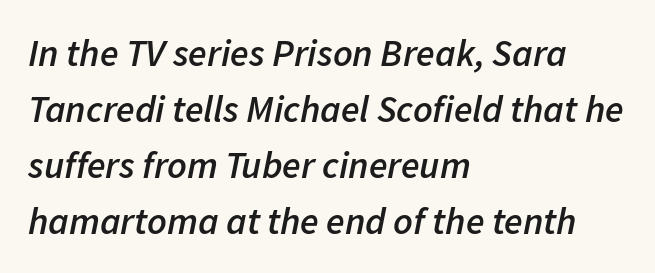
{"italic": "yes", "lean": "right", "slant_degrees": 11, "bold": "semi", "weight": "semibold", "width": "normal", "stroke_contrast": "low", "x_height": "medium", "monospaced": "no", "underline": "no", "align": "left", "line_spacing": "normal", "line_spacing_ratio": 1.47, "letter_spacing": "normal", "letter_spacing_em": 0.0, "glyph_px": 38}
